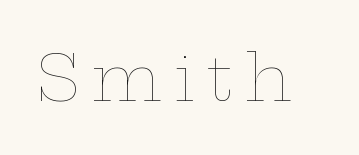
{"italic": "no", "bold": "no", "weight": "thin", "width": "wide", "stroke_contrast": "low", "x_height": "medium", "monospaced": "no", "underline": "no", "glyph_px": 64}
